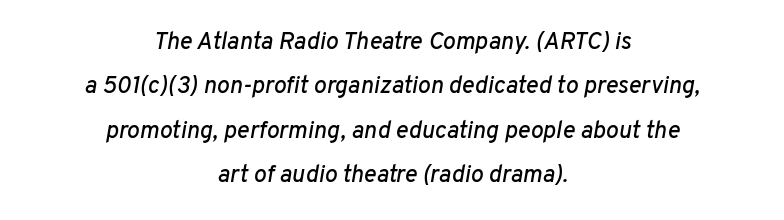
A bare baseline throughout the passage. Tracking value appears to be zero — textbook default spacing. It's the slanting kind of type. Where is the straight margin? There isn't one; the lines are centered.
